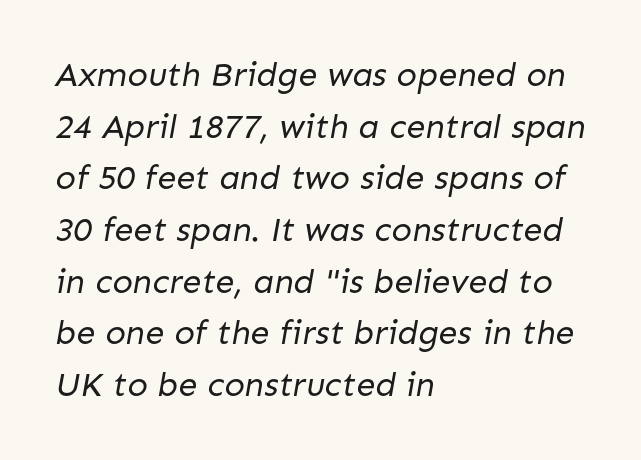
{"serif": "no", "bold": "no", "weight": "regular", "width": "normal", "stroke_contrast": "low", "x_height": "medium", "monospaced": "no", "underline": "no", "align": "left", "line_spacing": "normal", "line_spacing_ratio": 1.52, "letter_spacing": "normal", "letter_spacing_em": 0.0, "glyph_px": 34}
